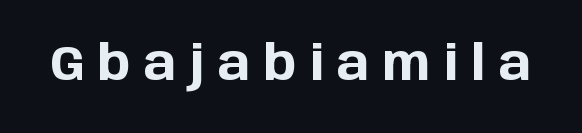
Q: Is the text bold? A: Yes.
Q: Is the text italic (slanted)? A: No, it is upright.
Q: Is the typeface a serif or a sans-serif typeface? A: Sans-serif.
Q: Is the text underlined? A: No.
Q: Is the spacing between letters normal or unusually wide? A: Unusually wide.
Q: Width (condensed, normal, or wide)? A: Normal.
Q: Stroke contrast? A: Low.
Q: x-height? A: Large.
Q: Monospaced? A: No.
